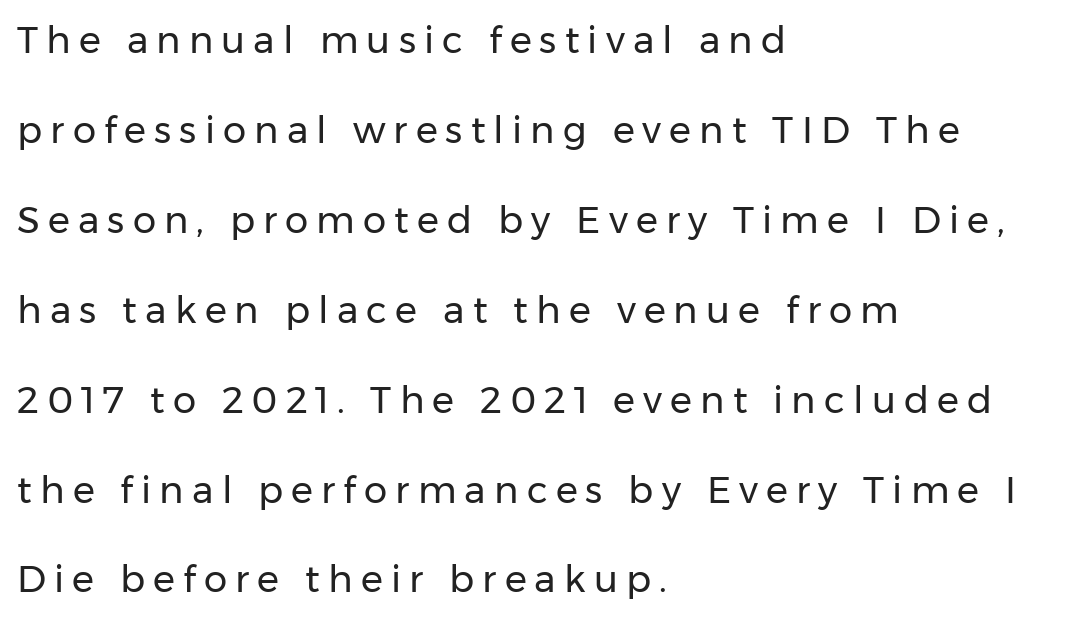
This sample has the flowing, uneven cadence of proportional lettering. Quick note: underline off. In terms of leading, this rendering errs on the spacious side. Style check: upright. Caption: multi-line text, flush left, ragged right. The glyphs in this specimen are sans serif.
